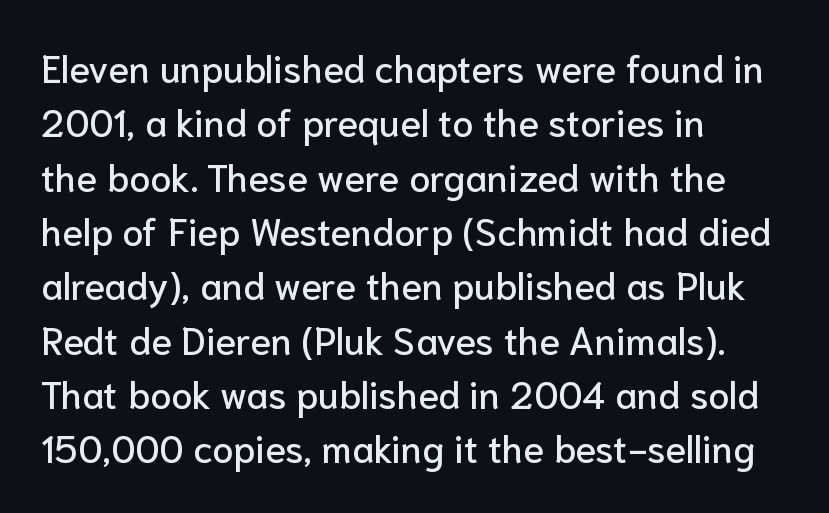
{"serif": "no", "italic": "no", "width": "normal", "stroke_contrast": "low", "x_height": "medium", "monospaced": "no", "underline": "no", "align": "left", "line_spacing": "normal", "line_spacing_ratio": 1.43, "letter_spacing": "normal", "letter_spacing_em": 0.0, "glyph_px": 38}
